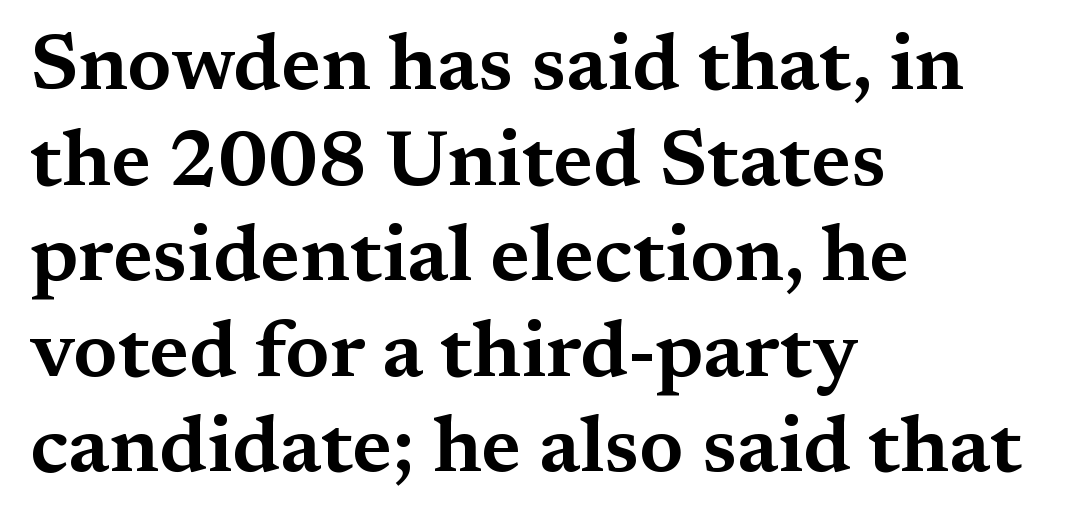
Serif or sans? Serif — the stroke terminals have little feet. Rule under the text: the space is simply empty. Posture: straight, roman, zero tilt. The tracking reads as untouched default to a designer's eye. The rag falls on the right side of this text block.
